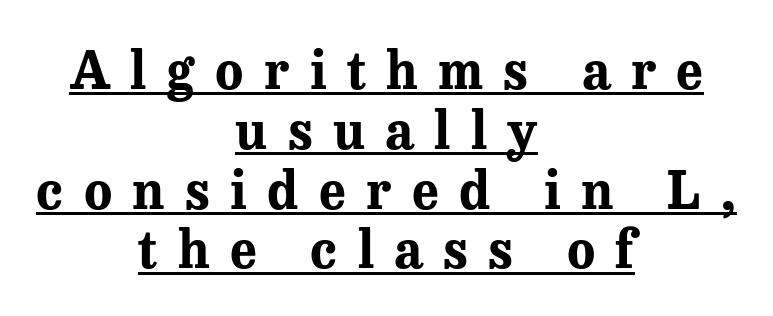
Tracking value appears strongly positive — letters spread wide. The letters advance in unequal steps, a hallmark of proportional type. In terms of leading, this rendering errs on the cramped side. No italicization has been applied; the sample stays upright. The face used here has the dense, thick strokes of a bold.
